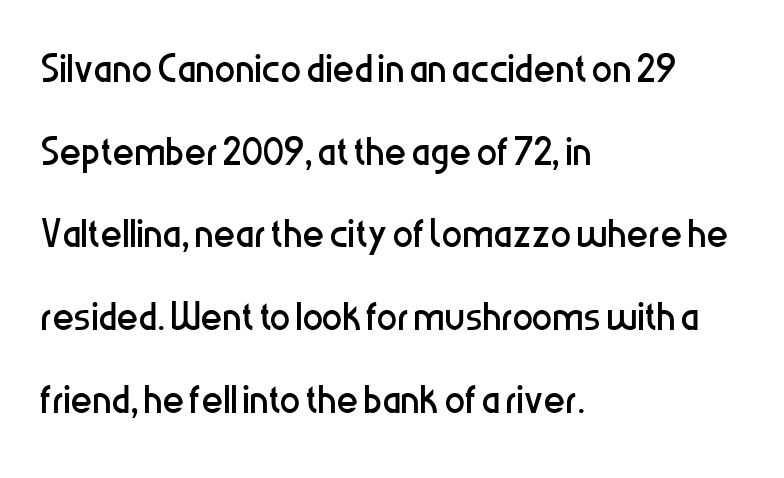
{"serif": "no", "italic": "no", "bold": "no", "weight": "regular", "width": "condensed", "stroke_contrast": "low", "x_height": "medium", "monospaced": "no", "underline": "no", "align": "left", "line_spacing": "normal", "line_spacing_ratio": 1.59, "letter_spacing": "normal", "letter_spacing_em": 0.0, "glyph_px": 52}
